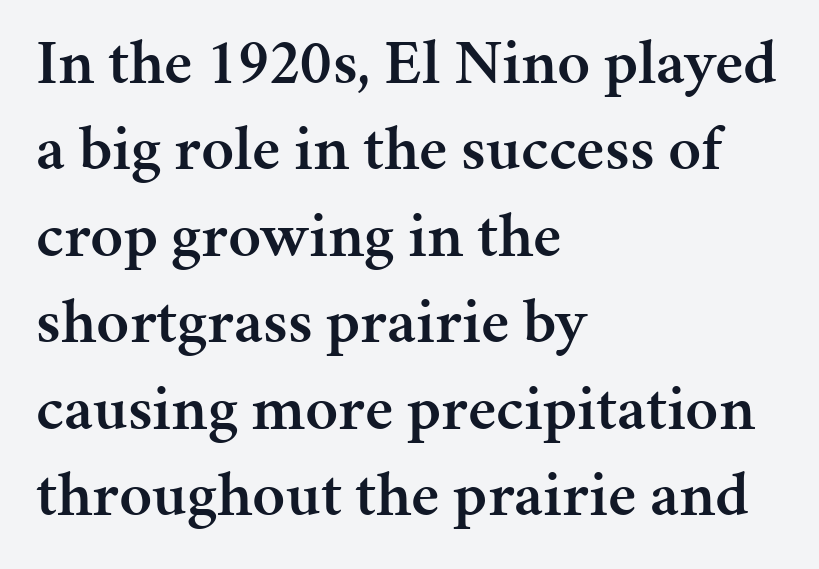
The image shows 64 px semibold serif type, upright; set left-aligned, normal line spacing (1.35x), normal letter spacing, not underlined; medium stroke contrast and a medium x-height.
